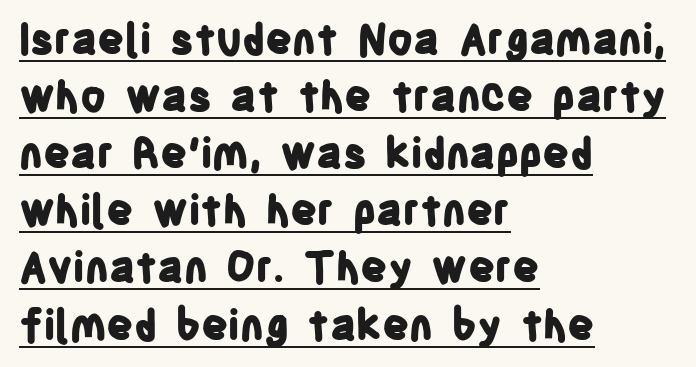
{"serif": "no", "italic": "no", "bold": "yes", "weight": "bold", "width": "condensed", "stroke_contrast": "low", "x_height": "large", "monospaced": "no", "underline": "yes", "align": "left", "line_spacing": "normal", "line_spacing_ratio": 1.36, "letter_spacing": "normal", "letter_spacing_em": 0.0, "glyph_px": 42}
